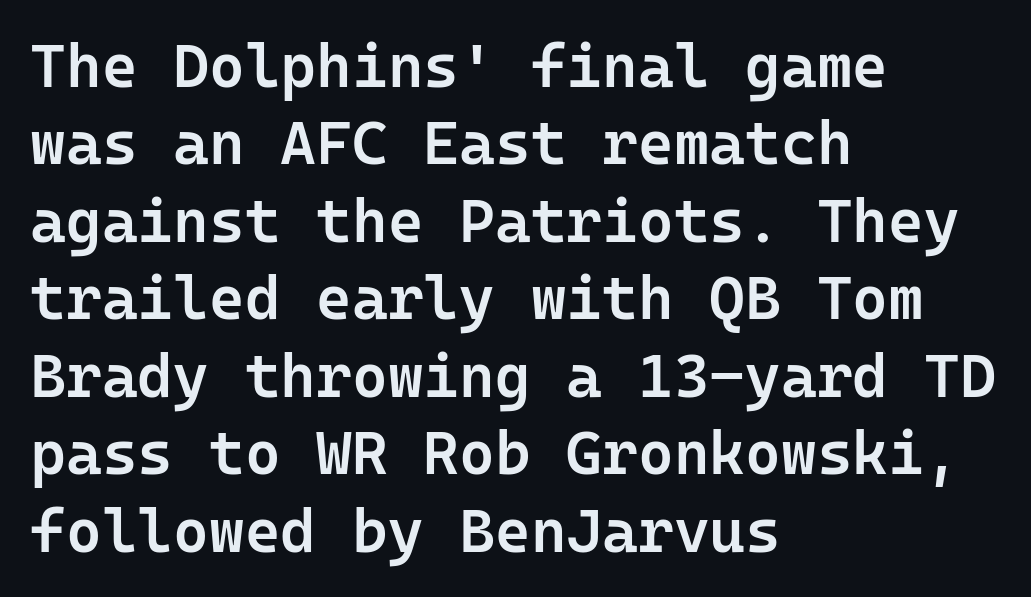
Q: Is the text bold? A: Semi-bold.
Q: Is the text italic (slanted)? A: No, it is upright.
Q: Is the typeface a serif or a sans-serif typeface? A: Sans-serif.
Q: Is the text underlined? A: No.
Q: How is the paragraph aligned? A: Left-aligned.
Q: Is the spacing between letters normal or unusually wide? A: Normal.
Q: Is the spacing between lines tight, normal or loose? A: Normal.
Q: Width (condensed, normal, or wide)? A: Normal.
Q: Stroke contrast? A: Low.
Q: x-height? A: Medium.
